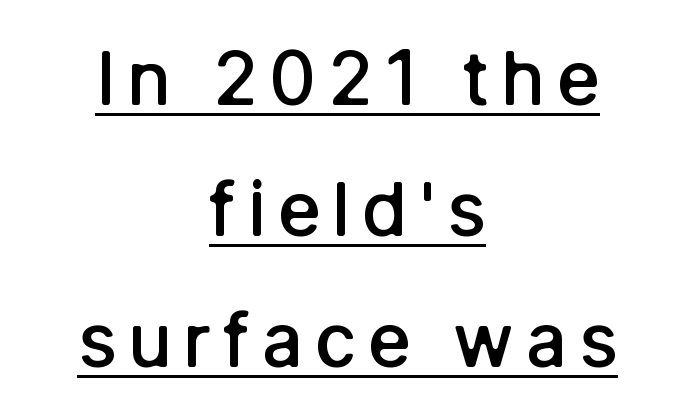
{"serif": "no", "italic": "no", "bold": "semi", "weight": "semibold", "width": "normal", "stroke_contrast": "low", "x_height": "medium", "monospaced": "no", "underline": "yes", "align": "center", "line_spacing_ratio": 1.77, "glyph_px": 74}
